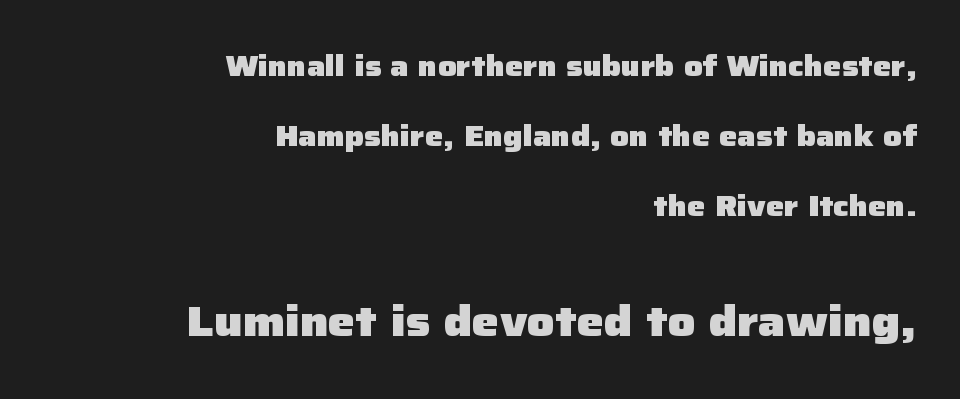
The image shows 43 px heavy sans-serif type, upright; set right-aligned, loose line spacing (2.41x), normal letter spacing, not underlined; the second (bottom) block is 1.48x larger; low stroke contrast and a medium x-height.
